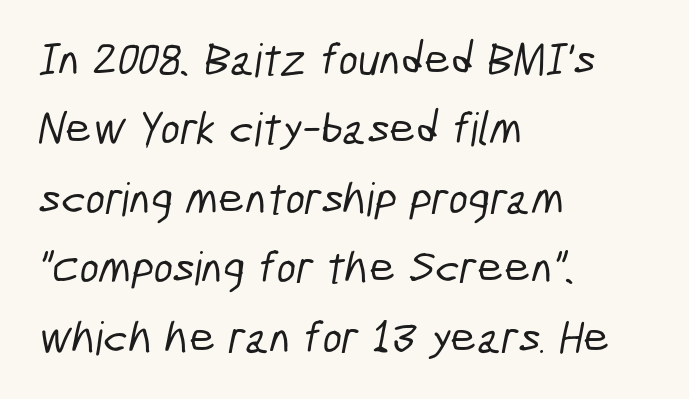
The image shows 46 px condensed sans-serif type; set left-aligned, normal line spacing (1.51x), normal letter spacing, not underlined; low stroke contrast and a medium x-height.
